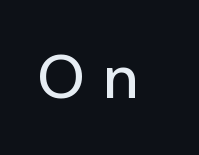
The image shows 60 px sans-serif type, upright; set unusually wide letter spacing (+0.33 em), not underlined; low stroke contrast and a medium x-height.
